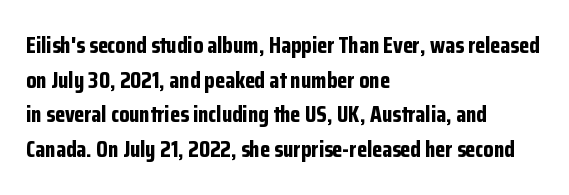
Every stem runs plumb, perpendicular to the baseline. The typesetting leans heavy: a genuine bold. Anything drawn beneath the words? Only blank space. The paragraph shown leans on its left margin. In terms of letterspacing, this is plain default setting. The space between consecutive lines is moderate.
